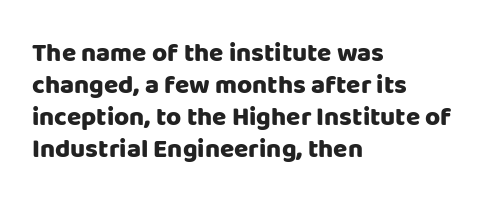
Q: Is the text bold? A: Yes.
Q: Is the text italic (slanted)? A: No, it is upright.
Q: Is the text underlined? A: No.
Q: How is the paragraph aligned? A: Left-aligned.
Q: Is the spacing between letters normal or unusually wide? A: Normal.
